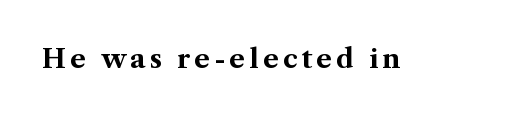
The image shows 26 px bold type, upright; set not underlined.
